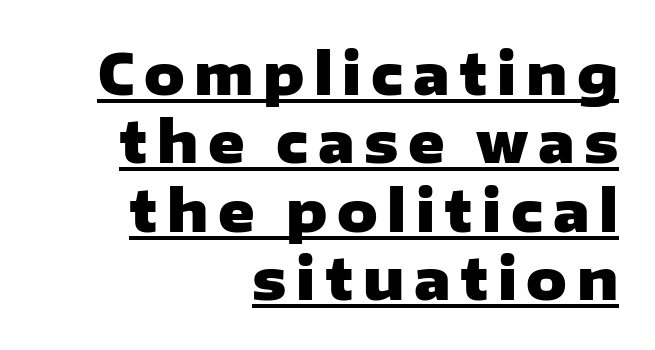
Looks like someone drew a line under every word here. Unlike a traditional serif, this face leaves its strokes unadorned. You can tell it's not italic because the verticals are truly vertical. Strokes here are thick enough to call this a true bold. Here the designer chose a conventional face with non-uniform glyph widths.
